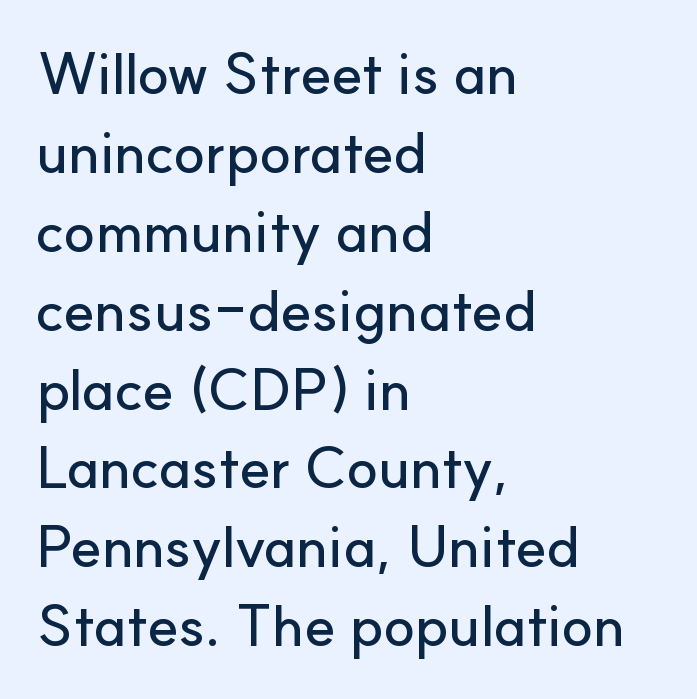
Q: Is the text italic (slanted)? A: No, it is upright.
Q: Is the typeface a serif or a sans-serif typeface? A: Sans-serif.
Q: Is the text underlined? A: No.
Q: How is the paragraph aligned? A: Left-aligned.
Q: Is the spacing between letters normal or unusually wide? A: Normal.
Q: Is the spacing between lines tight, normal or loose? A: Normal.
Q: Width (condensed, normal, or wide)? A: Normal.
Q: Stroke contrast? A: Low.
Q: x-height? A: Small.
Q: Monospaced? A: No.
